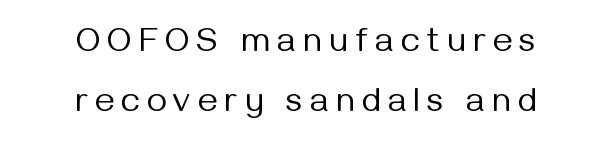
The image shows 34 px regular-weight sans-serif type, upright; set centered, line spacing 1.77x, unusually wide letter spacing (+0.22 em), not underlined; medium stroke contrast and a medium x-height.
